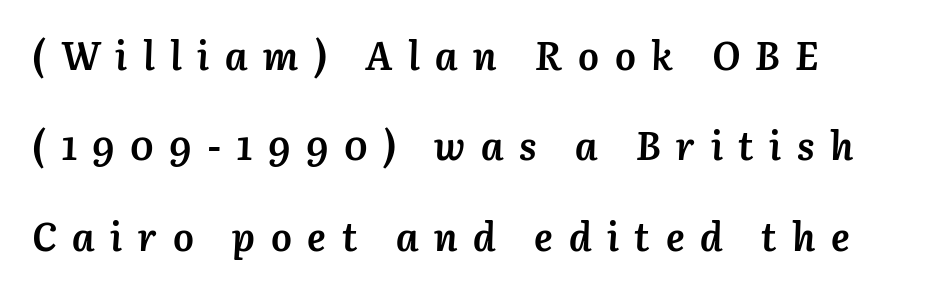
Q: Is the text bold? A: Yes.
Q: Is the text italic (slanted)? A: Yes, it leans right by about 3 degrees.
Q: Is the text underlined? A: No.
Q: Is the spacing between letters normal or unusually wide? A: Unusually wide.
Q: Is the spacing between lines tight, normal or loose? A: Loose.
Q: Width (condensed, normal, or wide)? A: Normal.
Q: Stroke contrast? A: Medium.
Q: x-height? A: Medium.
Q: Monospaced? A: No.
